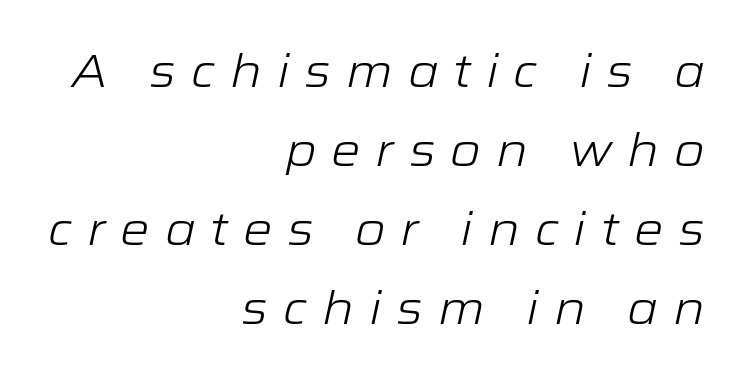
Q: Is the text bold? A: No.
Q: Is the text italic (slanted)? A: Yes, it leans right by about 12 degrees.
Q: Is the text underlined? A: No.
Q: How is the paragraph aligned? A: Right-aligned.
Q: Is the spacing between letters normal or unusually wide? A: Unusually wide.
Q: Is the spacing between lines tight, normal or loose? A: Normal.
Q: Width (condensed, normal, or wide)? A: Wide.
Q: Stroke contrast? A: Low.
Q: x-height? A: Medium.
Q: Monospaced? A: No.
